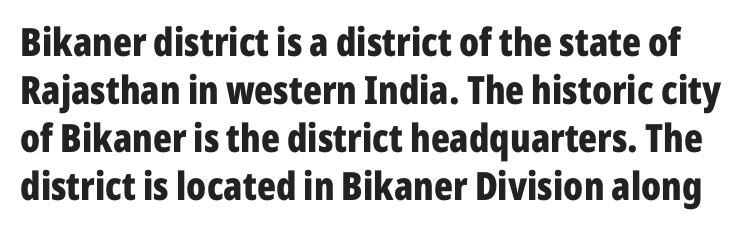
{"serif": "no", "italic": "no", "bold": "yes", "weight": "bold", "width": "condensed", "stroke_contrast": "low", "x_height": "medium", "monospaced": "no", "underline": "no", "line_spacing_ratio": 1.23, "letter_spacing": "normal", "letter_spacing_em": 0.0, "glyph_px": 39}
